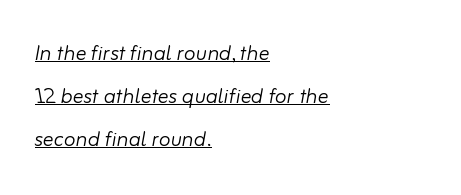
The image shows 27 px text type, italic (leaning right); set left-aligned, normal line spacing (1.59x), normal letter spacing, underlined.
